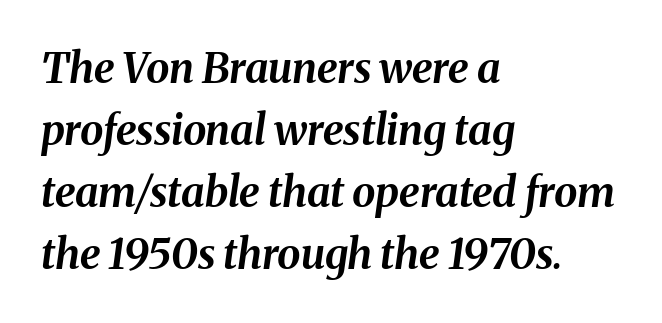
The letters are slanted; this is an italic face. Character widths vary here, with narrow letters taking less room than wide ones. Set as a true bold cut, around the 700 mark. The paragraph shown leans on its left margin. Normally led — the rows are evenly, conventionally spaced.
